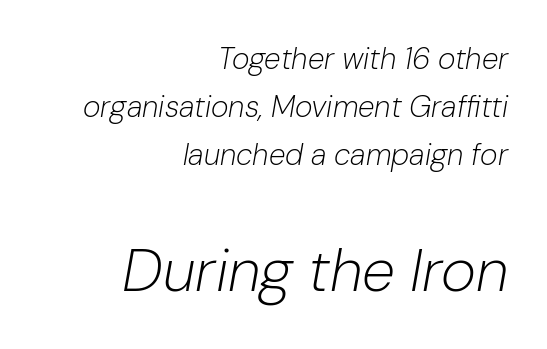
No extra ink here — the face is not bold. The rendering uses a moderate line-height, typical for paragraphs. These lines stack with their right ends in a neat column. Any mark beneath the type? The region is blank. Larger block? The one below; the one above is distinctly smaller. When letters slant like this, we call the style italic.
